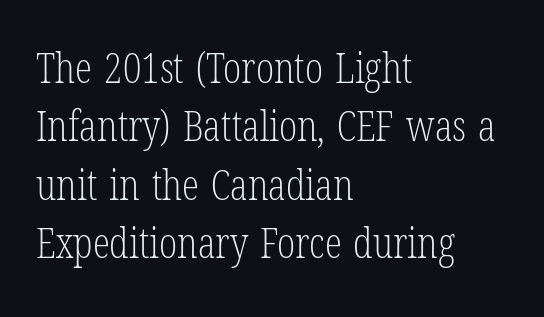
The image shows 43 px light, condensed serif type, upright; set left-aligned, normal line spacing (1.36x), normal letter spacing, not underlined; low stroke contrast and a medium x-height.
